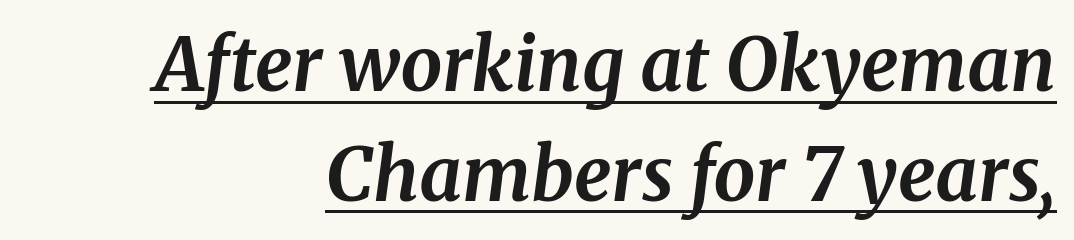
Notice how the stems are inclined rather than vertical — that's the hallmark of italics. The text was rendered using a seriffed face with decorative stroke endings. Students, observe the line beneath the letters — that is underlining. Compared with a flush-left layout, this one pins lines to the opposite, right side. Vertical spacing — default.
